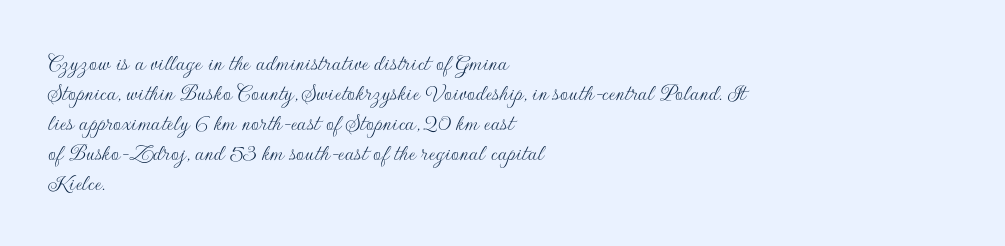
Q: Is the text bold? A: No.
Q: Is the text italic (slanted)? A: Yes.
Q: Is the text underlined? A: No.
Q: How is the paragraph aligned? A: Left-aligned.
Q: Is the spacing between letters normal or unusually wide? A: Normal.
